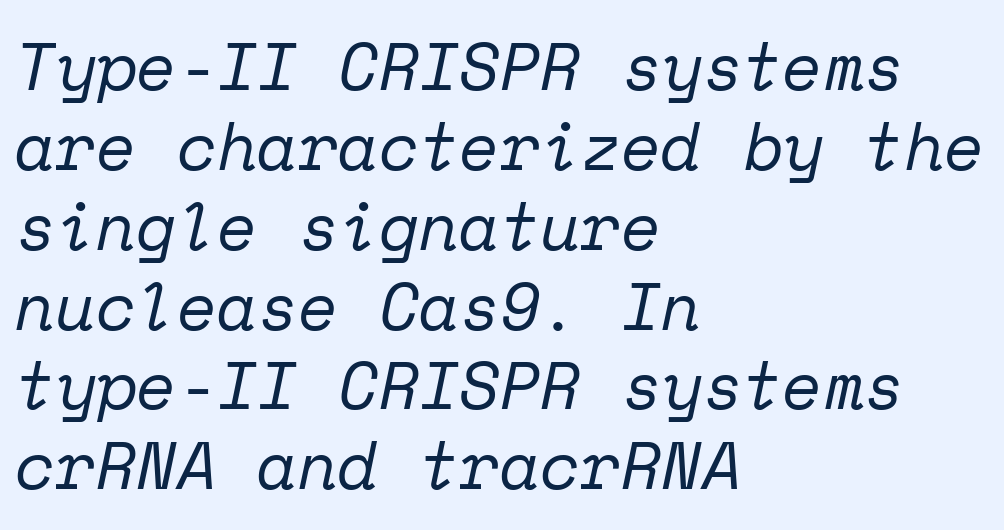
The image shows 66 px regular-weight serif type, italic (leaning right), monospaced; set left-aligned, line spacing 1.21x, normal letter spacing, not underlined; low stroke contrast and a medium x-height.
